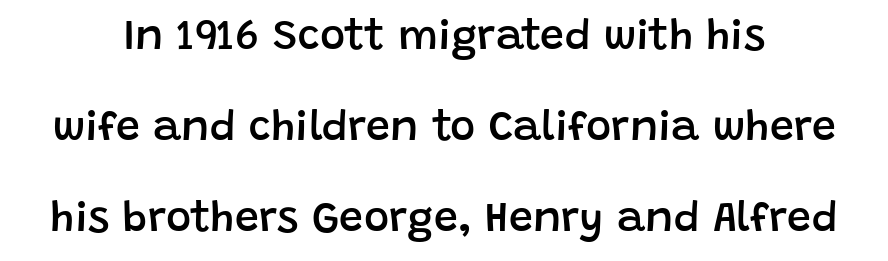
Q: Is the text bold? A: Semi-bold.
Q: Is the text italic (slanted)? A: No, it is upright.
Q: Is the typeface a serif or a sans-serif typeface? A: Sans-serif.
Q: Is the text underlined? A: No.
Q: Is the spacing between letters normal or unusually wide? A: Normal.
Q: Is the spacing between lines tight, normal or loose? A: Loose.
Q: Width (condensed, normal, or wide)? A: Normal.
Q: Stroke contrast? A: Low.
Q: x-height? A: Large.
Q: Monospaced? A: No.
